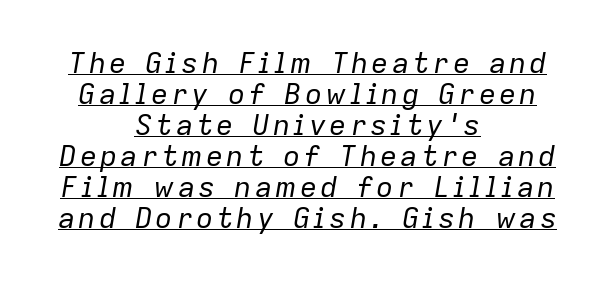
{"italic": "yes", "lean": "right", "slant_degrees": 9, "bold": "no", "weight": "regular", "width": "normal", "stroke_contrast": "low", "x_height": "medium", "monospaced": "no", "underline": "yes", "align": "center", "line_spacing": "tight", "line_spacing_ratio": 1.07, "glyph_px": 29}
